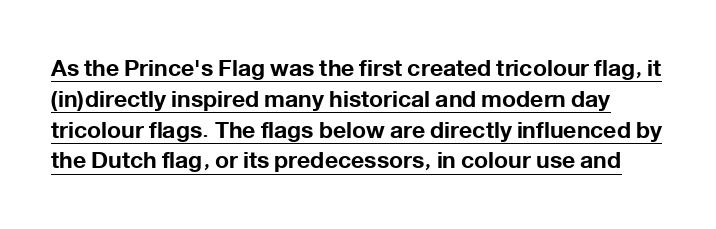
The image shows 23 px bold type, upright; set normal line spacing (1.34x), normal letter spacing, underlined.
